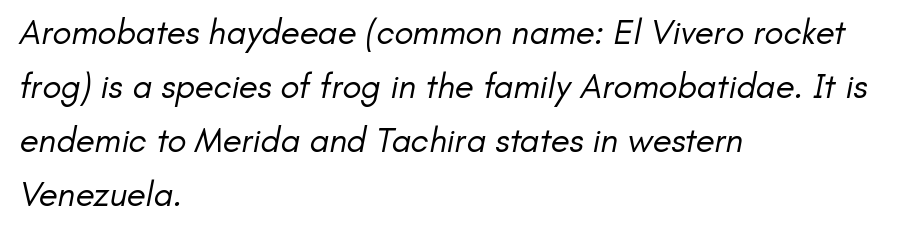
{"serif": "no", "bold": "no", "weight": "regular", "width": "normal", "stroke_contrast": "low", "x_height": "small", "monospaced": "no", "underline": "no", "align": "left", "line_spacing": "normal", "line_spacing_ratio": 1.54, "letter_spacing": "normal", "letter_spacing_em": 0.0, "glyph_px": 35}
